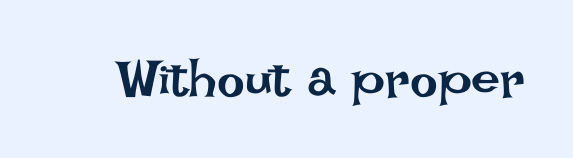
Weight: in the light-to-regular range. Tracking value appears to be zero — textbook default spacing. This rendering features lettering with no underline. Here the designer chose a conventional face with non-uniform glyph widths.
